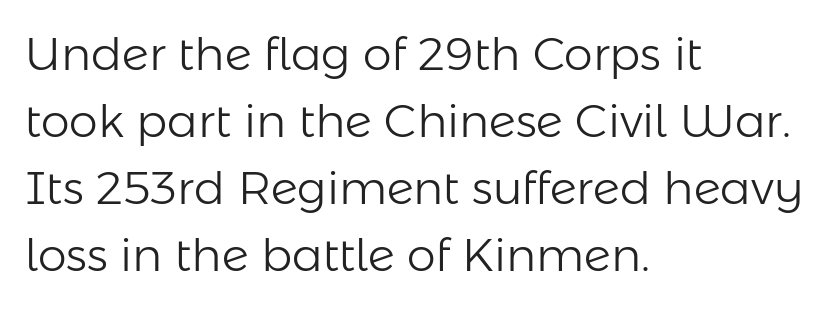
The image shows 46 px light sans-serif type, upright; set left-aligned, normal line spacing (1.46x), normal letter spacing, not underlined; low stroke contrast and a medium x-height.
